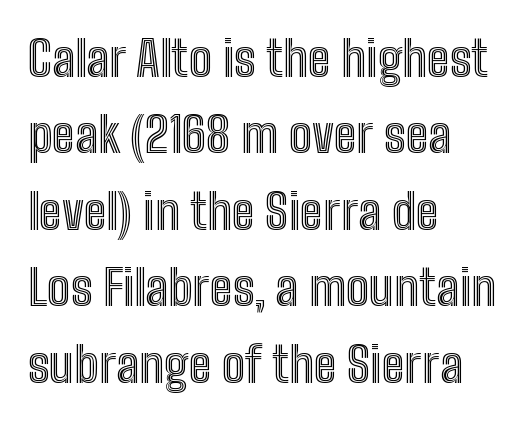
The image shows 49 px condensed type, upright; set left-aligned, normal line spacing (1.56x), normal letter spacing, not underlined; a medium x-height.
